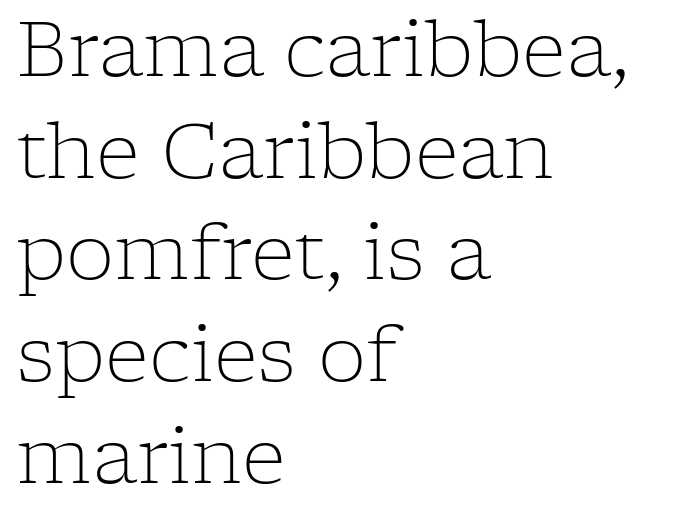
Q: Is the text bold? A: No.
Q: Is the text italic (slanted)? A: No, it is upright.
Q: Is the typeface a serif or a sans-serif typeface? A: Serif.
Q: Is the text underlined? A: No.
Q: How is the paragraph aligned? A: Left-aligned.
Q: Is the spacing between letters normal or unusually wide? A: Normal.
Q: Is the spacing between lines tight, normal or loose? A: Normal.
Q: Width (condensed, normal, or wide)? A: Normal.
Q: Stroke contrast? A: Low.
Q: x-height? A: Medium.
Q: Monospaced? A: No.
